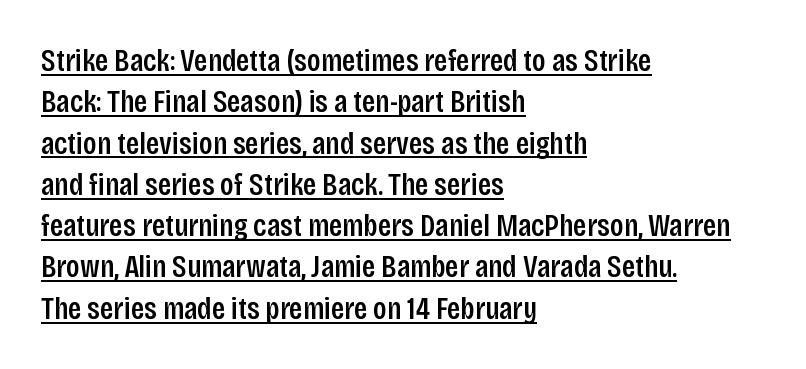
Q: Is the text italic (slanted)? A: No, it is upright.
Q: Is the typeface a serif or a sans-serif typeface? A: Sans-serif.
Q: Is the text underlined? A: Yes.
Q: How is the paragraph aligned? A: Left-aligned.
Q: Is the spacing between letters normal or unusually wide? A: Normal.
Q: Is the spacing between lines tight, normal or loose? A: Normal.
Q: Width (condensed, normal, or wide)? A: Condensed.
Q: Stroke contrast? A: Low.
Q: x-height? A: Large.
Q: Monospaced? A: No.
